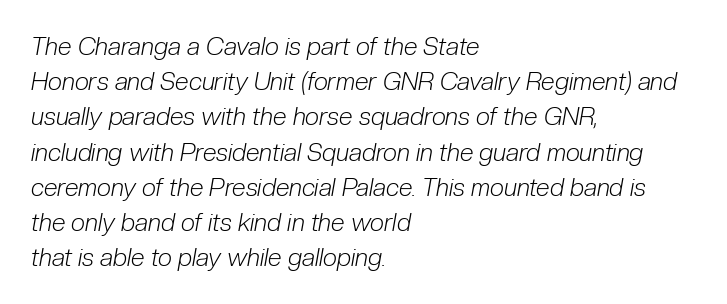
Standard letterfit; no display-style spreading of the glyphs. The face looks like a standard text weight, possibly lighter. Descenders are the only things crossing below the line. Regarding leading, the lines here are spaced in the standard way. All the whitespace from short lines collects on the right. The rendering applies a slant to the glyphs.
